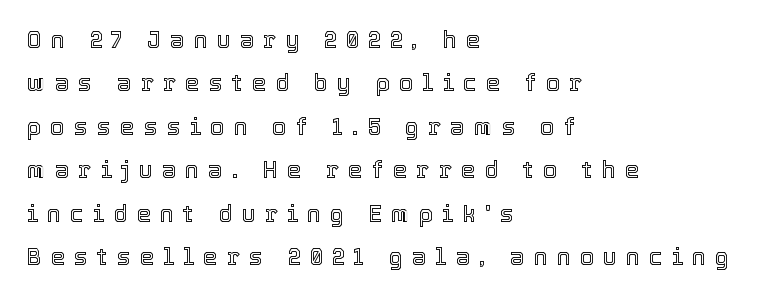
{"italic": "no", "underline": "no", "align": "left", "line_spacing_ratio": 1.89, "letter_spacing": "wide", "letter_spacing_em": 0.4, "glyph_px": 23}
